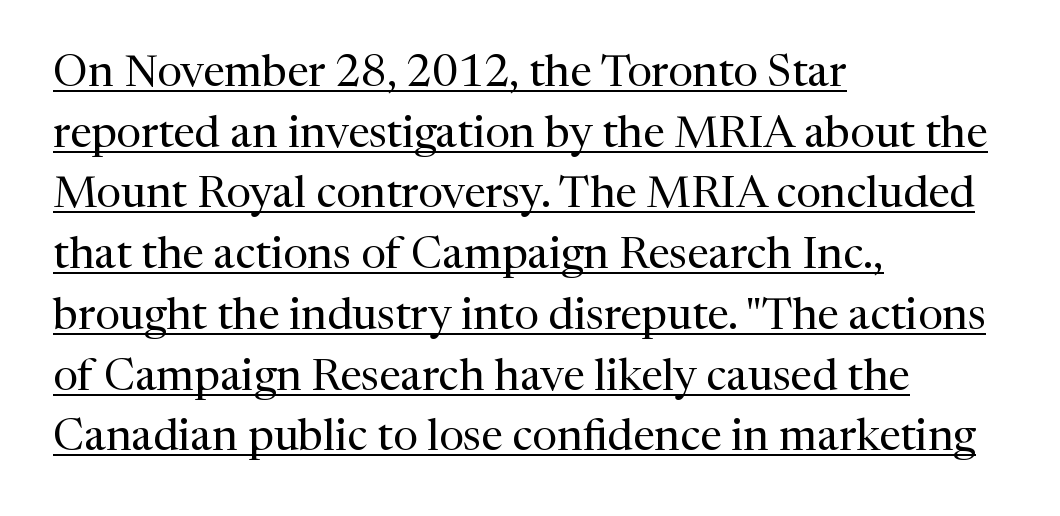
Q: Is the text bold? A: No.
Q: Is the text italic (slanted)? A: No, it is upright.
Q: Is the typeface a serif or a sans-serif typeface? A: Serif.
Q: Is the text underlined? A: Yes.
Q: How is the paragraph aligned? A: Left-aligned.
Q: Is the spacing between letters normal or unusually wide? A: Normal.
Q: Is the spacing between lines tight, normal or loose? A: Normal.
Q: Width (condensed, normal, or wide)? A: Normal.
Q: Stroke contrast? A: Medium.
Q: x-height? A: Medium.
Q: Monospaced? A: No.
